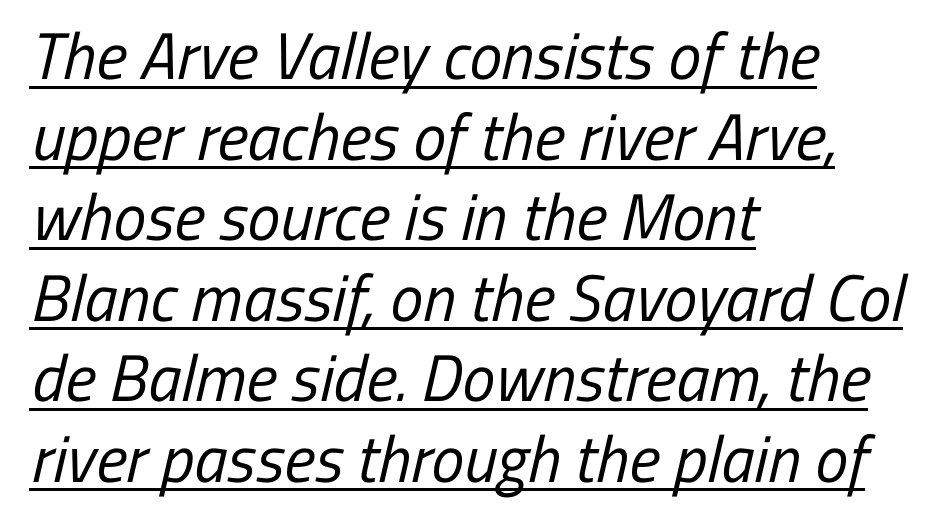
Q: Is the text bold? A: No.
Q: Is the typeface a serif or a sans-serif typeface? A: Sans-serif.
Q: Is the text underlined? A: Yes.
Q: How is the paragraph aligned? A: Left-aligned.
Q: Is the spacing between letters normal or unusually wide? A: Normal.
Q: Width (condensed, normal, or wide)? A: Condensed.
Q: Stroke contrast? A: Low.
Q: x-height? A: Medium.
Q: Monospaced? A: No.
